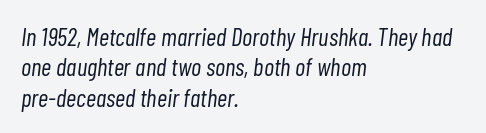
The glyphs look as if they've been sheared to an angle. Typeset ragged right — the left edge is the straight one. Is the type heavy? It reads as light-to-regular instead. A bare baseline throughout the passage.
